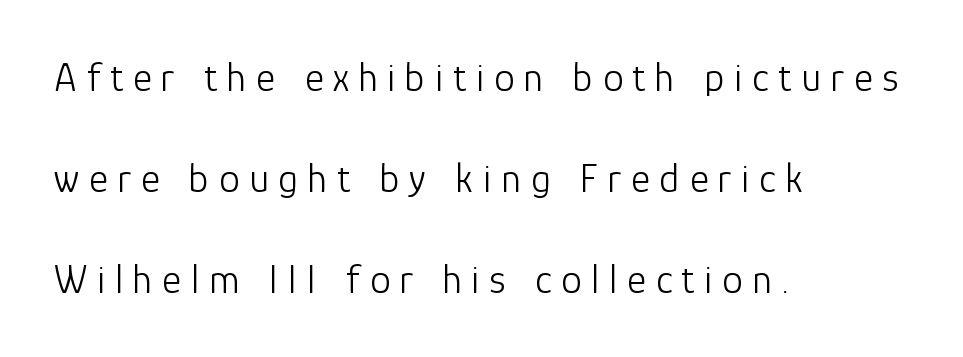
Q: Is the text bold? A: No.
Q: Is the text italic (slanted)? A: No, it is upright.
Q: Is the typeface a serif or a sans-serif typeface? A: Sans-serif.
Q: Is the text underlined? A: No.
Q: How is the paragraph aligned? A: Left-aligned.
Q: Is the spacing between letters normal or unusually wide? A: Unusually wide.
Q: Is the spacing between lines tight, normal or loose? A: Loose.
Q: Width (condensed, normal, or wide)? A: Normal.
Q: Stroke contrast? A: Low.
Q: x-height? A: Medium.
Q: Monospaced? A: No.
